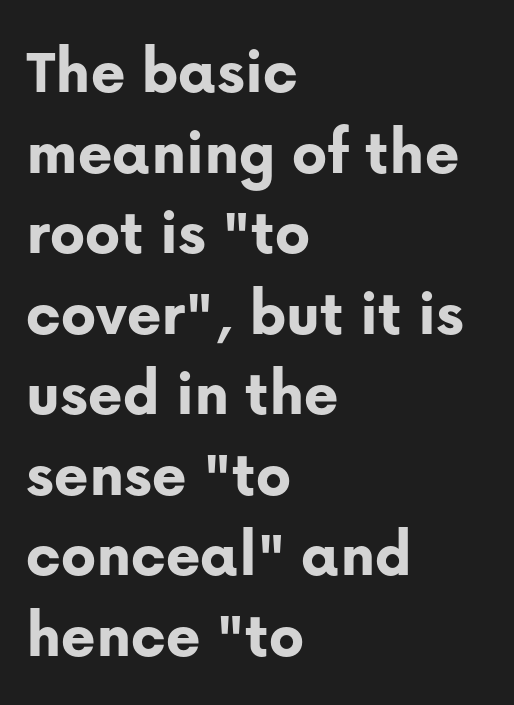
Q: Is the text bold? A: Yes.
Q: Is the text italic (slanted)? A: No, it is upright.
Q: Is the typeface a serif or a sans-serif typeface? A: Sans-serif.
Q: Is the text underlined? A: No.
Q: How is the paragraph aligned? A: Left-aligned.
Q: Is the spacing between letters normal or unusually wide? A: Normal.
Q: Width (condensed, normal, or wide)? A: Normal.
Q: Stroke contrast? A: Low.
Q: x-height? A: Medium.
Q: Monospaced? A: No.
